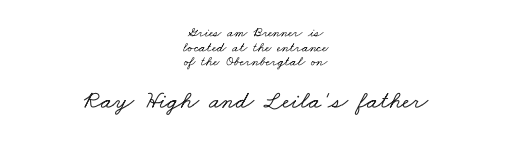
{"underline": "no", "align": "center", "line_spacing": "tight", "line_spacing_ratio": 1.04, "letter_spacing": "normal", "letter_spacing_em": 0.0, "larger_block": "second", "size_ratio": 1.79, "glyph_px": 25}
